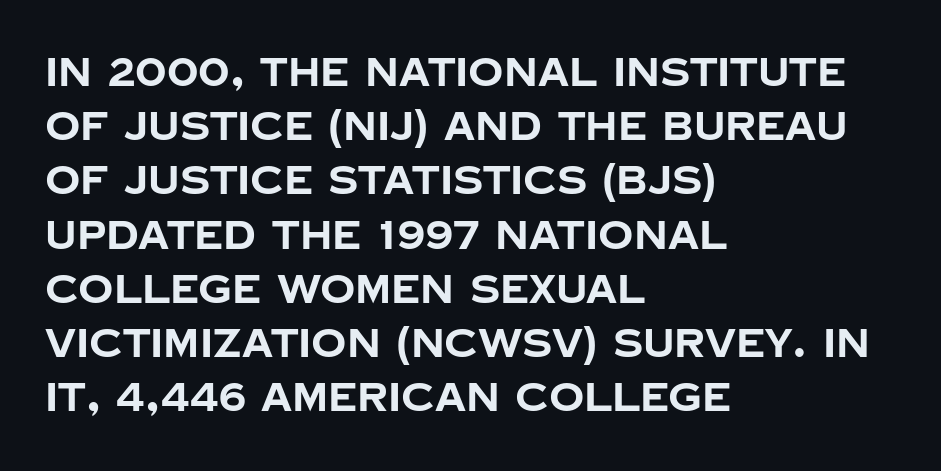
The image shows 39 px bold sans-serif type, upright; set left-aligned, normal line spacing (1.39x), normal letter spacing, not underlined; low stroke contrast and a large x-height.
